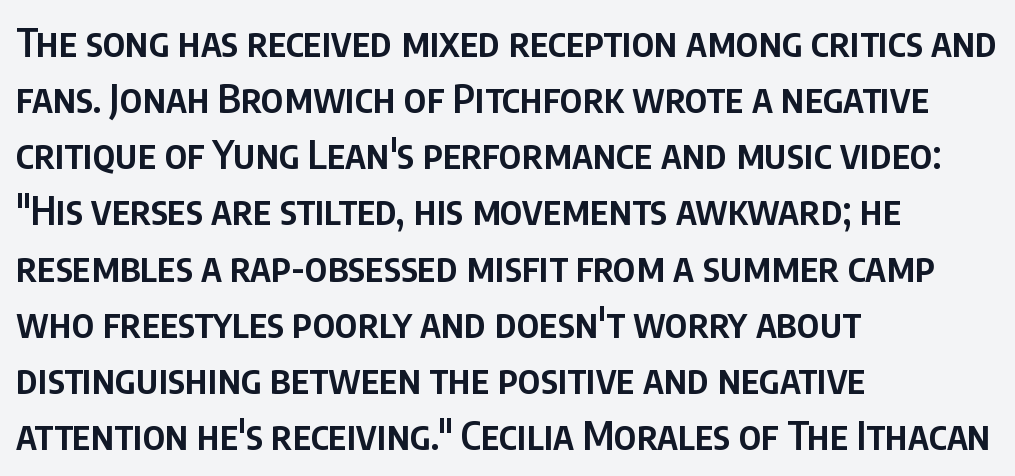
Typographically, this falls in the sans-serif category. Nothing unusual about the tracking: characters are spaced as the font intends. Rendered with straight, roman letterforms. The space directly below the letters is spotless. Each letter keeps its own natural width here, so spacing adapts to shape.
